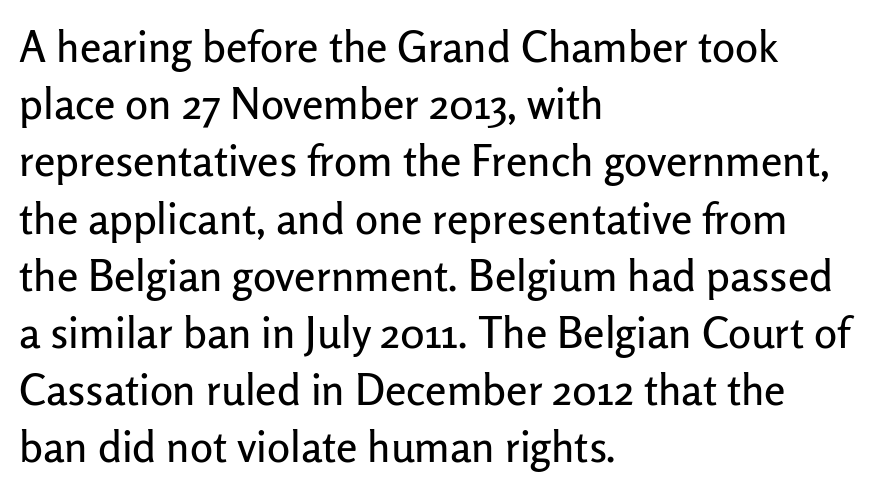
A student would call this left alignment; a typographer would say flush left, rag right. The type is set solid horizontally, with unmodified tracking. Note the varied advance widths — an 'i' is clearly narrower than an 'm'. The axis of the letterforms is exactly vertical. Just letters on the line, the space beneath them empty.
